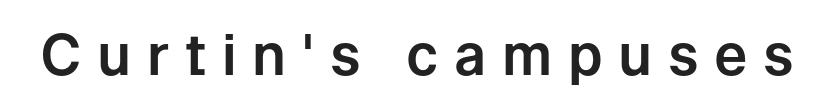
Stroke terminals: plain, sans-serif. The passage shown is typed in a proportional face where columns would drift. Unmarked baselines from the first word to the last. Someone cranked the tracking dial way up on this one. A typesetter would mark this as roman, not italic.
